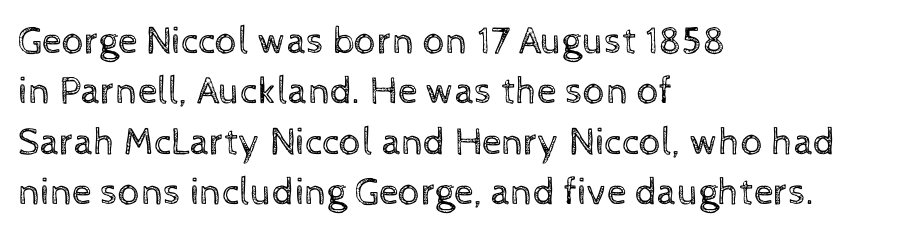
What stands out about the letter spacing? Nothing — it is the standard amount. Characters remain perfectly vertical along every line. In CSS terms this would be text-align: left. A typesetter would call this leading conventional body-copy spacing. Words float on clear page, feet unadorned. A light-to-regular cut is what we see here.
